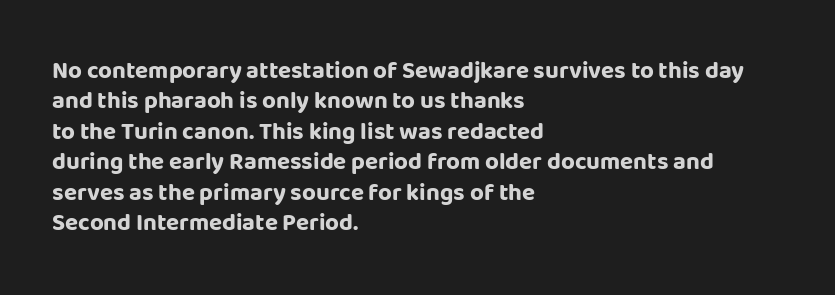
The image shows 24 px bold type, upright; set left-aligned, normal line spacing (1.27x), normal letter spacing, not underlined.
